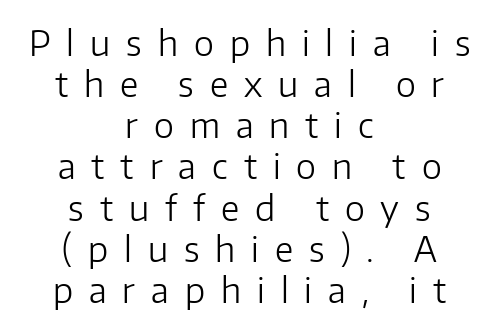
The image shows 34 px light sans-serif type, upright; set centered, line spacing 1.21x, unusually wide letter spacing (+0.47 em), not underlined; low stroke contrast and a medium x-height.
